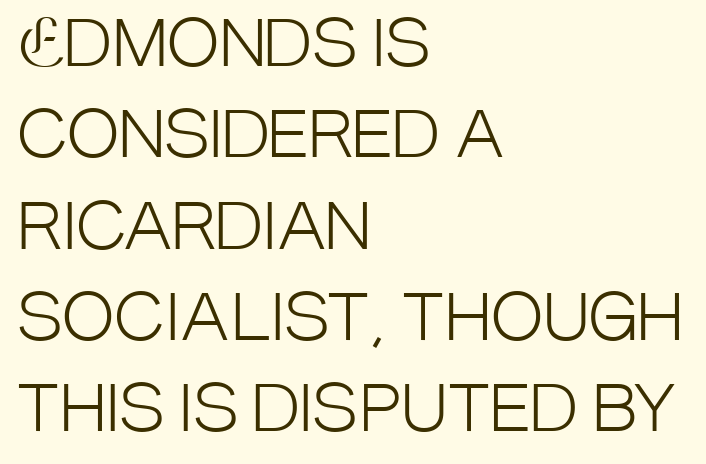
{"serif": "no", "italic": "no", "bold": "no", "weight": "light", "width": "condensed", "stroke_contrast": "low", "x_height": "large", "monospaced": "no", "underline": "no", "align": "left", "line_spacing": "normal", "line_spacing_ratio": 1.45, "letter_spacing": "normal", "letter_spacing_em": 0.0, "glyph_px": 63}
